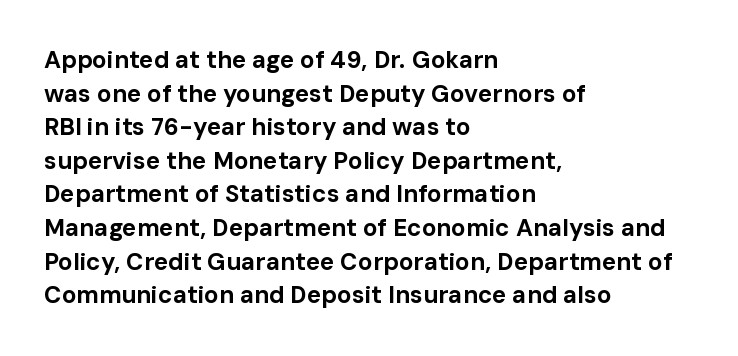
The image shows 24 px bold type, upright; set left-aligned, normal line spacing (1.4x), normal letter spacing, not underlined.
